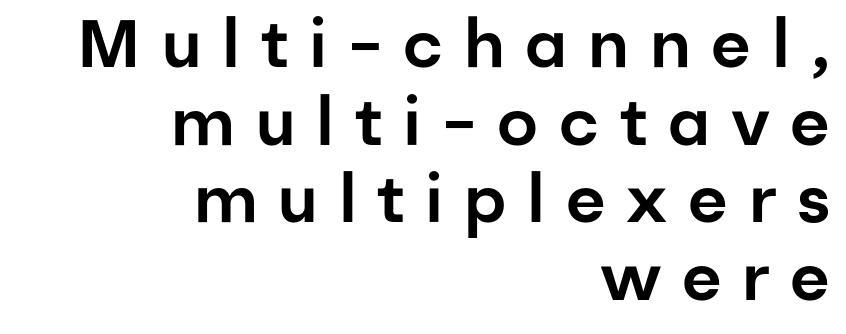
{"serif": "no", "italic": "no", "width": "normal", "stroke_contrast": "low", "x_height": "medium", "monospaced": "no", "underline": "no", "align": "right", "line_spacing_ratio": 1.16, "letter_spacing": "wide", "letter_spacing_em": 0.31, "glyph_px": 67}
